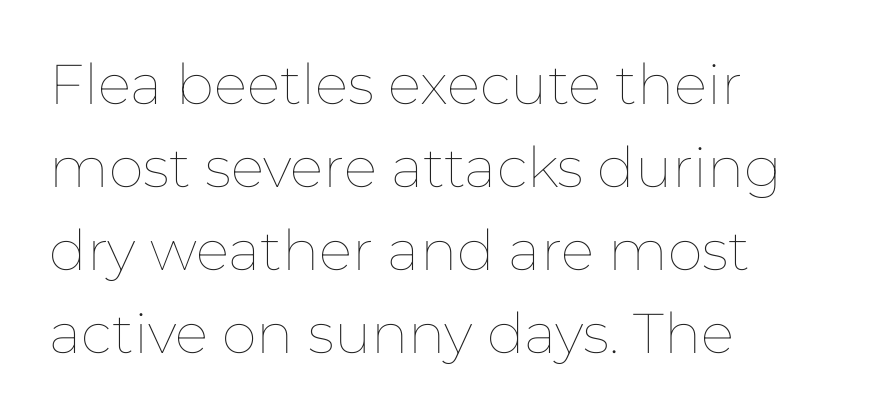
{"italic": "no", "bold": "no", "weight": "thin", "width": "normal", "stroke_contrast": "low", "x_height": "medium", "monospaced": "no", "underline": "no", "align": "left", "line_spacing": "normal", "line_spacing_ratio": 1.48, "letter_spacing": "normal", "letter_spacing_em": 0.0, "glyph_px": 56}
